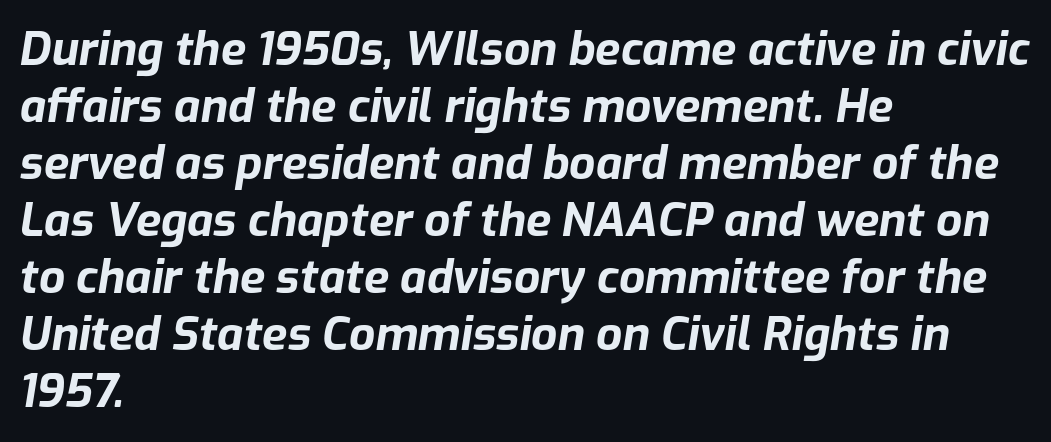
Looks like regular typesetting: each glyph gets only the width it needs. The rendering anchors every line to the left-hand side. This rendering leaves character spacing at its baseline value. No word sits above an underline.
